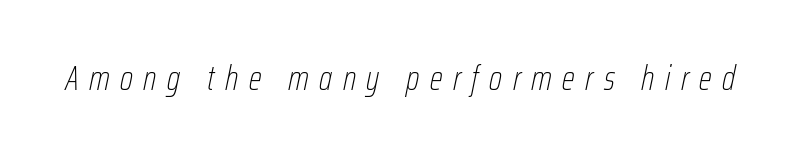
These lines were composed using italics. The face used here is proportionally spaced, like ordinary book or web type. Each stroke keeps to a modest, everyday thickness or less. Display-style spreading of the glyphs; the letterfit is very open. The specimen omits any rule beneath the text block's lines.
